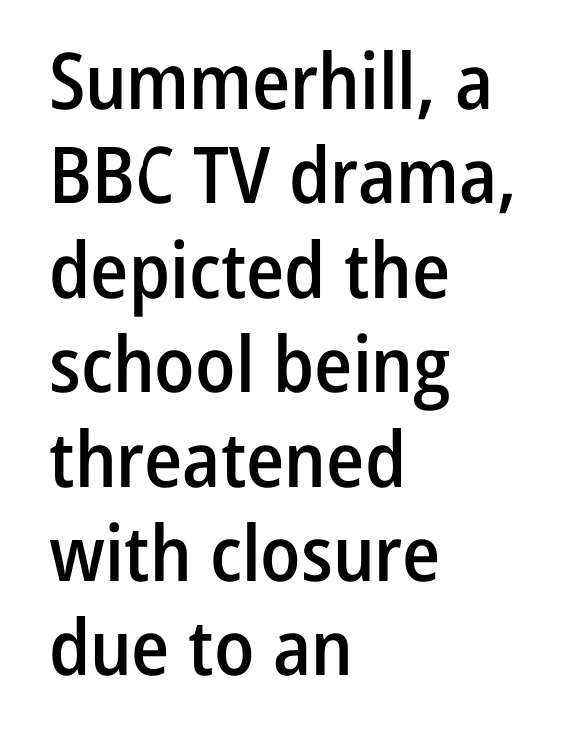
Tracking value appears to be zero — textbook default spacing. Every stem runs plumb, perpendicular to the baseline. On the weight axis this lands at semibold, roughly 600. Observe the absence of serifs on each vertical stroke in this sample.
